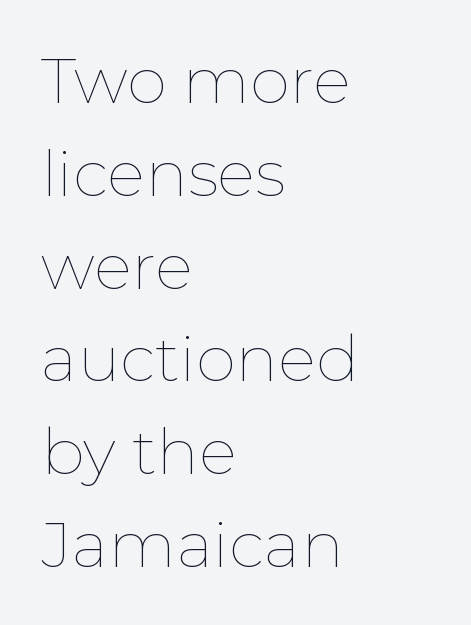
Q: Is the text bold? A: No.
Q: Is the text italic (slanted)? A: No, it is upright.
Q: Is the text underlined? A: No.
Q: How is the paragraph aligned? A: Left-aligned.
Q: Is the spacing between letters normal or unusually wide? A: Normal.
Q: Is the spacing between lines tight, normal or loose? A: Normal.
Q: Width (condensed, normal, or wide)? A: Normal.
Q: Stroke contrast? A: Low.
Q: x-height? A: Medium.
Q: Monospaced? A: No.
